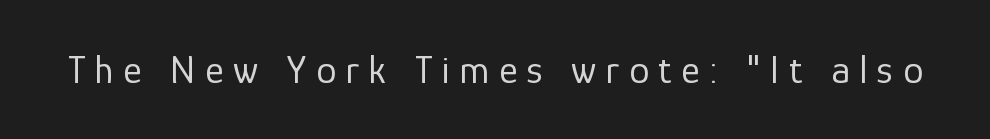
The image shows 40 px regular-weight sans-serif type, upright; set unusually wide letter spacing (+0.24 em), not underlined; low stroke contrast and a medium x-height.
